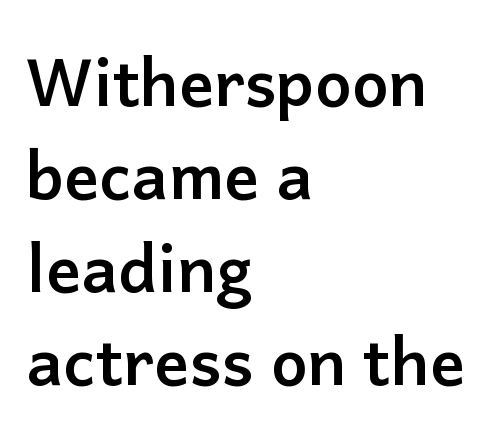
Ascenders rise straight up at ninety degrees. The characters display no serif detailing; their extremities are plain. Nothing unusual about the tracking: characters are spaced as the font intends. Each letter keeps its own natural width here, so spacing adapts to shape. You'd pick this weight for a headline — it's a proper bold.
